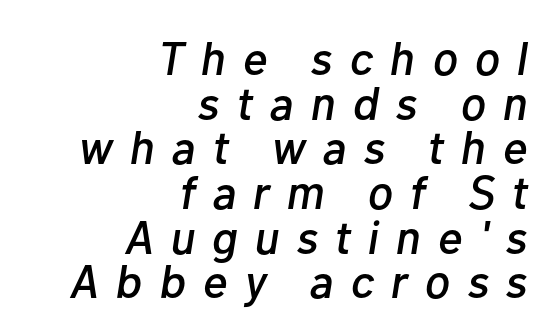
{"italic": "yes", "lean": "right", "slant_degrees": 10, "width": "normal", "stroke_contrast": "low", "x_height": "medium", "monospaced": "no", "underline": "no", "align": "right", "line_spacing": "tight", "line_spacing_ratio": 0.95, "letter_spacing": "wide", "letter_spacing_em": 0.36, "glyph_px": 47}
